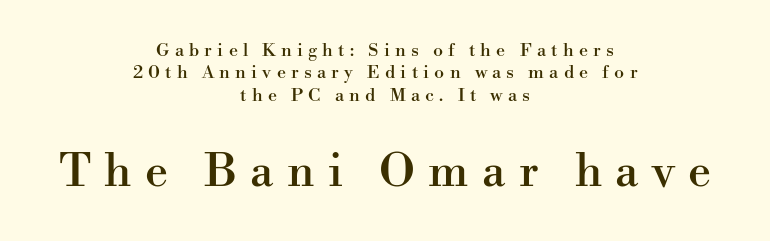
Rendered with straight, roman letterforms. Note: smaller setting up top, larger setting below. Where is the straight margin? There isn't one; the lines are centered. Words appear elongated and porous because spacing is wide. One glance says typical: line gaps are just what's usual.
